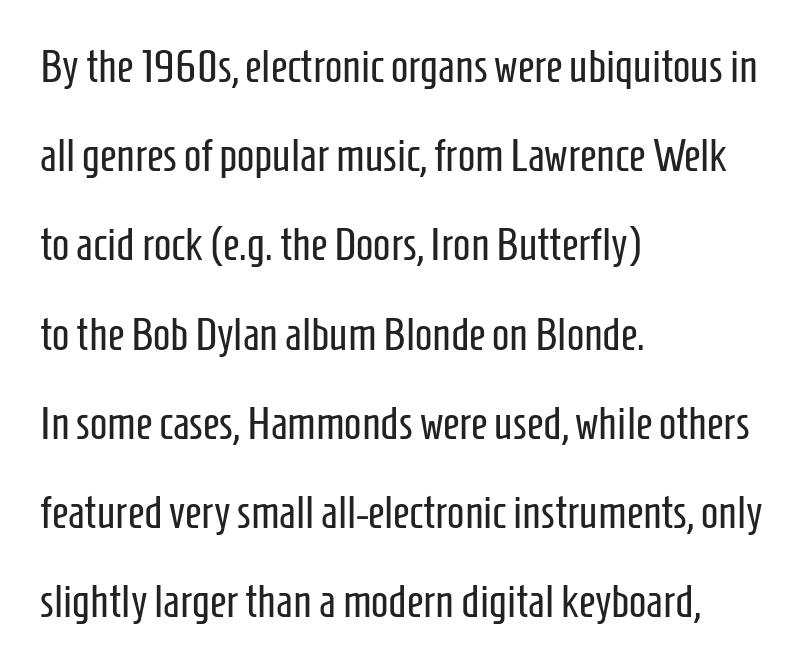
The image shows 46 px regular-weight, condensed sans-serif type, upright; set left-aligned, loose line spacing (1.94x), normal letter spacing, not underlined; low stroke contrast and a medium x-height.
